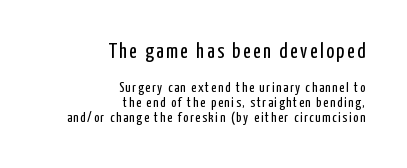
Of the two passages, the one on top uses the larger point size. Caption: multi-line text, flush right, ragged left. The glyphs are unaccompanied by any horizontal stroke below them. A quiet, ordinary-to-light weight characterises the typeface. You could barely slide anything between these rows. Nope, not italic — everything's standing straight.
